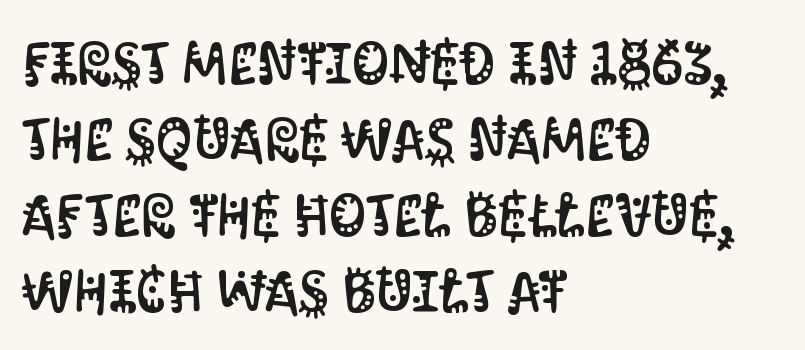
{"serif": "no", "italic": "no", "width": "condensed", "stroke_contrast": "medium", "x_height": "large", "monospaced": "no", "underline": "no", "align": "left", "line_spacing": "normal", "line_spacing_ratio": 1.29, "letter_spacing": "normal", "letter_spacing_em": 0.0, "glyph_px": 59}
